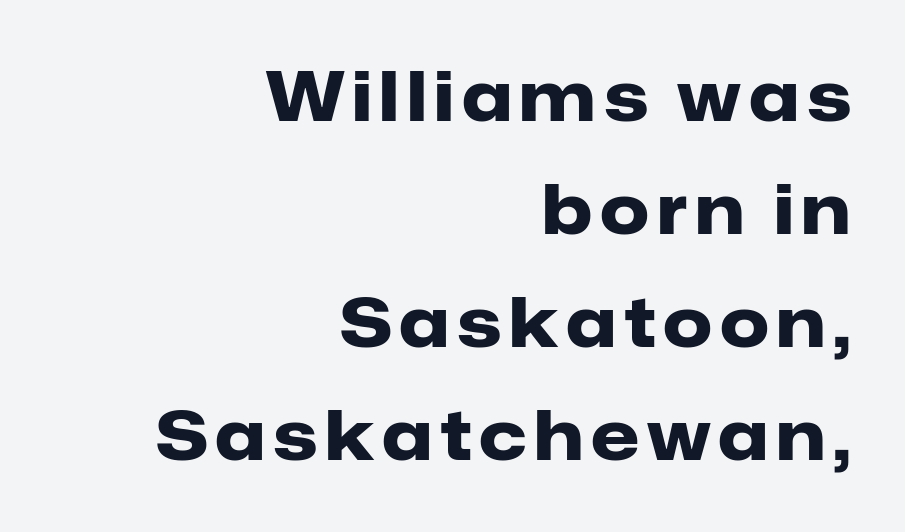
Q: Is the text bold? A: Yes.
Q: Is the text italic (slanted)? A: No, it is upright.
Q: Is the typeface a serif or a sans-serif typeface? A: Sans-serif.
Q: Is the text underlined? A: No.
Q: How is the paragraph aligned? A: Right-aligned.
Q: Is the spacing between lines tight, normal or loose? A: Normal.
Q: Width (condensed, normal, or wide)? A: Normal.
Q: Stroke contrast? A: Low.
Q: x-height? A: Medium.
Q: Monospaced? A: No.
